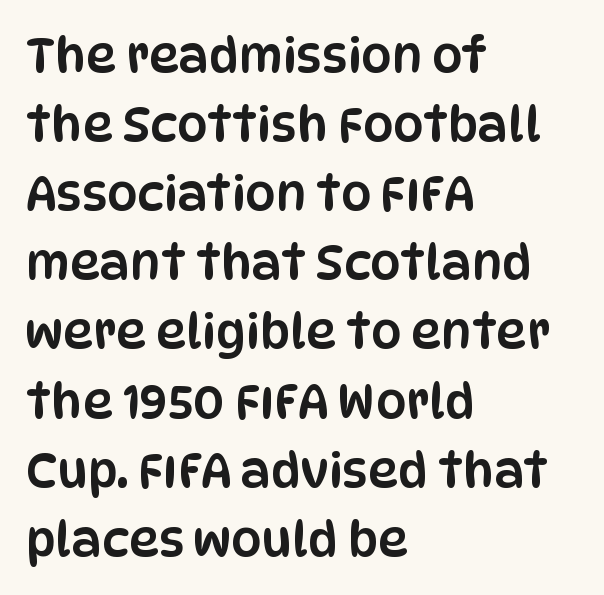
Q: Is the text italic (slanted)? A: No, it is upright.
Q: Is the typeface a serif or a sans-serif typeface? A: Sans-serif.
Q: Is the text underlined? A: No.
Q: How is the paragraph aligned? A: Left-aligned.
Q: Is the spacing between letters normal or unusually wide? A: Normal.
Q: Is the spacing between lines tight, normal or loose? A: Normal.
Q: Width (condensed, normal, or wide)? A: Condensed.
Q: Stroke contrast? A: Low.
Q: x-height? A: Large.
Q: Monospaced? A: No.
